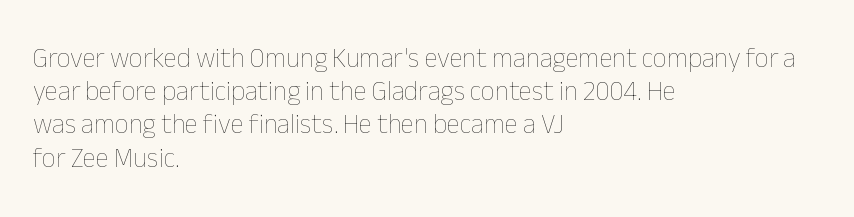
The zone under the glyphs is completely vacant. The passage is arranged the way most books set body copy — flush left. The type sits square on the baseline with zero lean. Weight: in the light-to-regular range. In terms of letterspacing, this is plain default setting.
